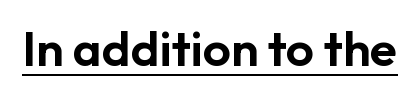
Notice how a bar underscores the lettering throughout. The gaps between neighbouring characters are ordinary and unremarkable. Looks like regular typesetting: each glyph gets only the width it needs. It's the straight-up-and-down kind of type. In terms of letterform style, serifs are entirely absent.
